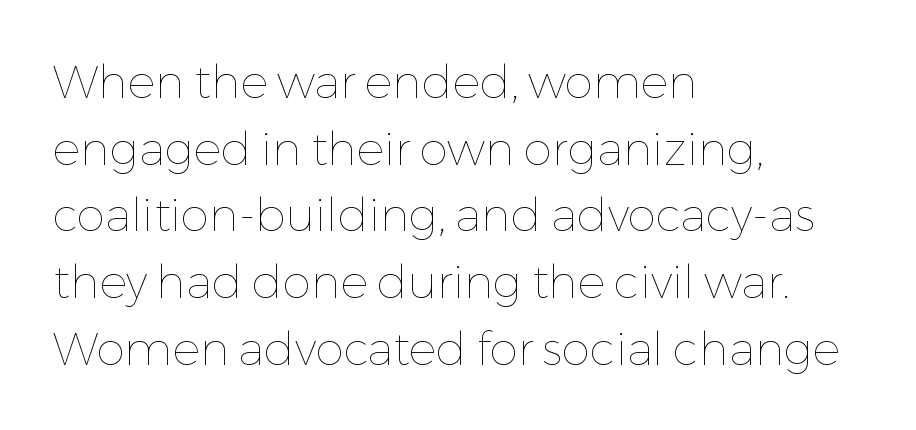
Stroke thickness stays within the range of a standard reading face or lighter. If you measured baseline to baseline, you'd find a middling distance. Unmarked baselines from the first word to the last. Tall strokes in this sample are plumb rather than angled. The rag falls on the right side of this text block.
